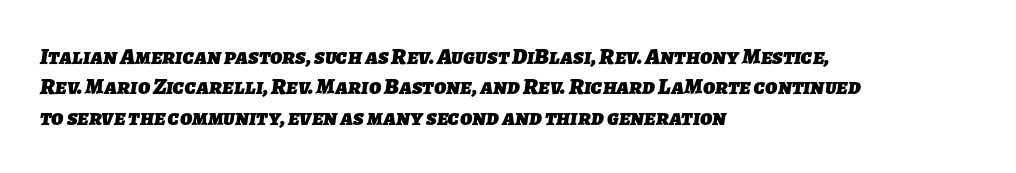
The image shows 23 px bold type; set left-aligned, normal line spacing (1.32x), normal letter spacing, not underlined.
